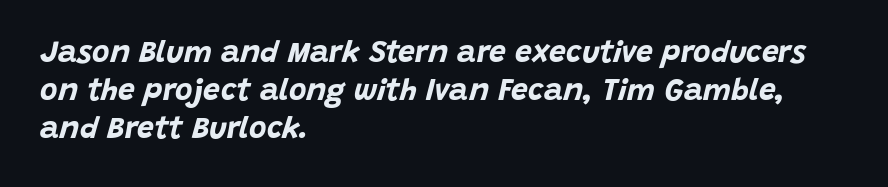
The image shows 30 px bold type, italic (leaning right); set left-aligned, normal line spacing (1.27x), normal letter spacing, not underlined; low stroke contrast and a large x-height.
